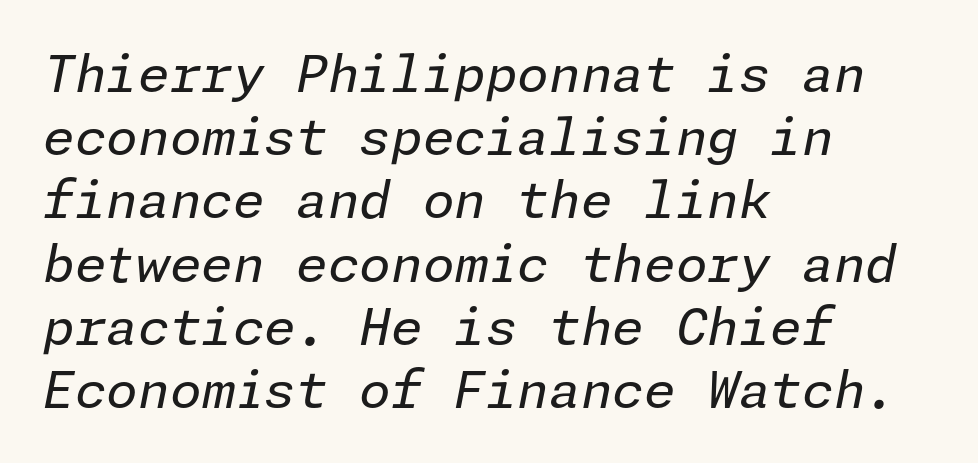
Q: Is the text bold? A: No.
Q: Is the text italic (slanted)? A: Yes, it leans right by about 11 degrees.
Q: Is the text underlined? A: No.
Q: How is the paragraph aligned? A: Left-aligned.
Q: Is the spacing between letters normal or unusually wide? A: Normal.
Q: Width (condensed, normal, or wide)? A: Normal.
Q: Stroke contrast? A: Low.
Q: x-height? A: Medium.
